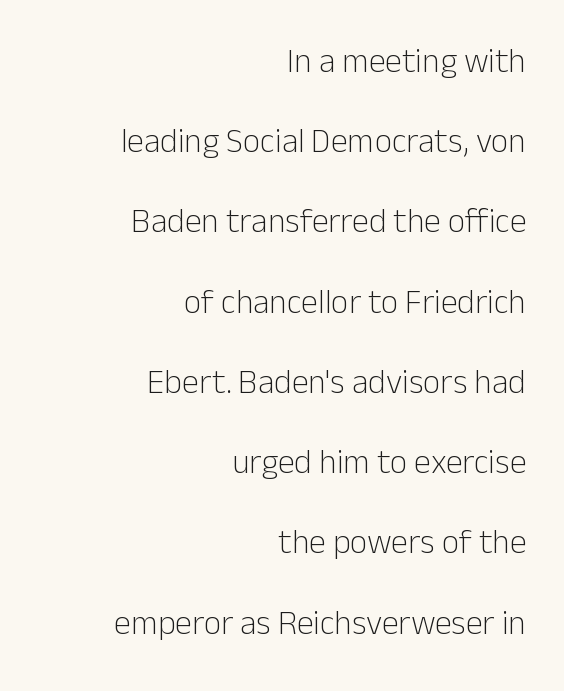
Q: Is the text bold? A: No.
Q: Is the text italic (slanted)? A: No, it is upright.
Q: Is the typeface a serif or a sans-serif typeface? A: Sans-serif.
Q: Is the text underlined? A: No.
Q: How is the paragraph aligned? A: Right-aligned.
Q: Is the spacing between letters normal or unusually wide? A: Normal.
Q: Is the spacing between lines tight, normal or loose? A: Loose.
Q: Width (condensed, normal, or wide)? A: Normal.
Q: Stroke contrast? A: Low.
Q: x-height? A: Medium.
Q: Monospaced? A: No.
